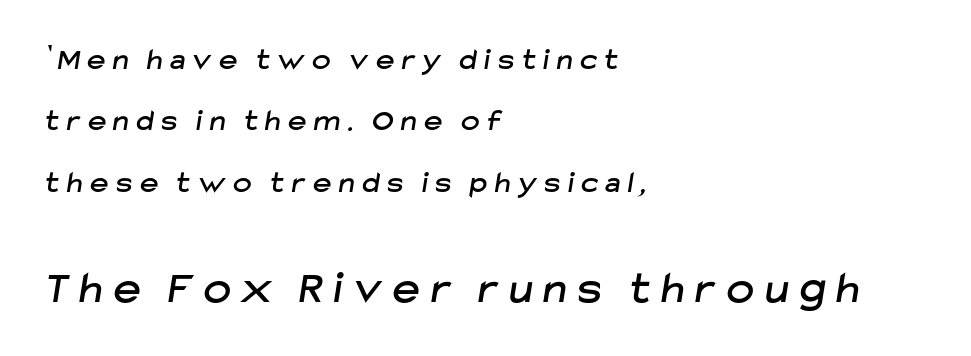
Q: Is the typeface a serif or a sans-serif typeface? A: Sans-serif.
Q: Is the text underlined? A: No.
Q: How is the paragraph aligned? A: Left-aligned.
Q: Is the spacing between letters normal or unusually wide? A: Unusually wide.
Q: Is the spacing between lines tight, normal or loose? A: Loose.
Q: Which block of text is set in a larger size, the first (top) or the second (bottom)? A: The second (bottom) one.
Q: Width (condensed, normal, or wide)? A: Normal.
Q: Stroke contrast? A: Low.
Q: x-height? A: Medium.
Q: Monospaced? A: No.
